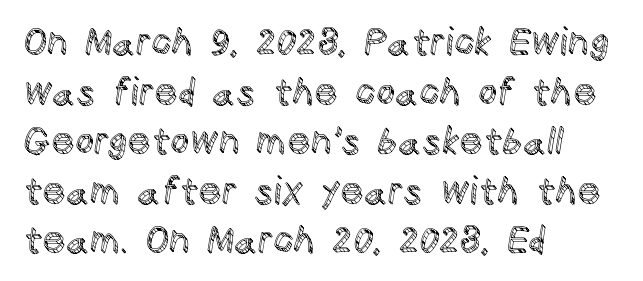
{"width": "normal", "x_height": "large", "monospaced": "no", "underline": "no", "align": "left", "line_spacing": "normal", "line_spacing_ratio": 1.34, "letter_spacing": "normal", "letter_spacing_em": 0.0, "glyph_px": 37}
